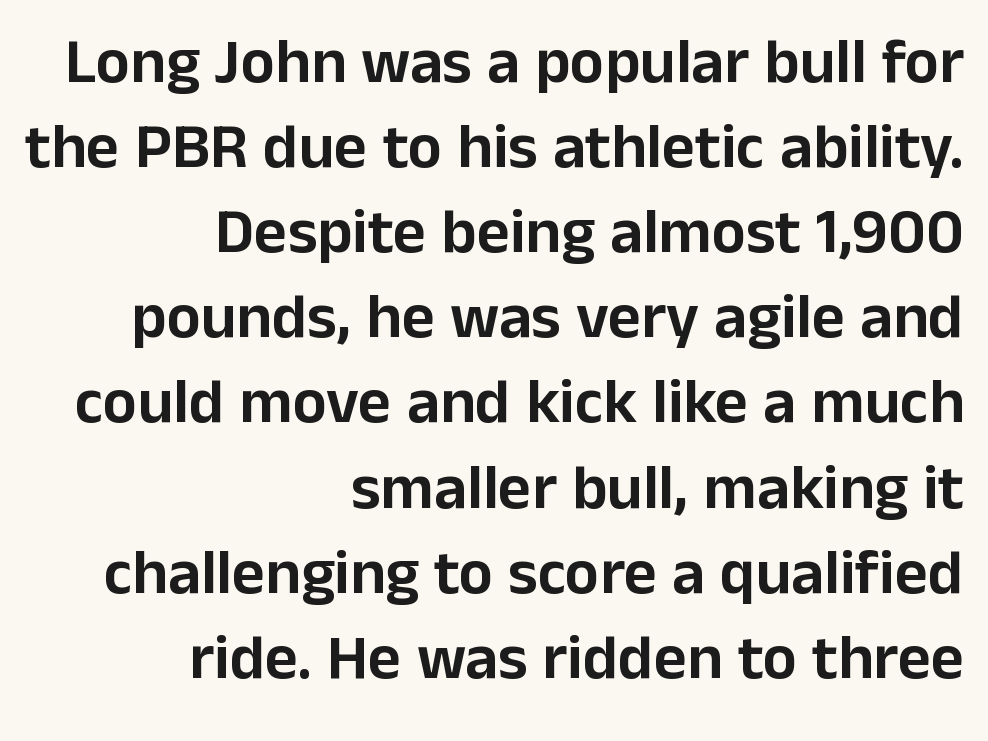
Q: Is the text italic (slanted)? A: No, it is upright.
Q: Is the typeface a serif or a sans-serif typeface? A: Sans-serif.
Q: Is the text underlined? A: No.
Q: How is the paragraph aligned? A: Right-aligned.
Q: Is the spacing between letters normal or unusually wide? A: Normal.
Q: Is the spacing between lines tight, normal or loose? A: Normal.
Q: Width (condensed, normal, or wide)? A: Normal.
Q: Stroke contrast? A: Low.
Q: x-height? A: Medium.
Q: Monospaced? A: No.
